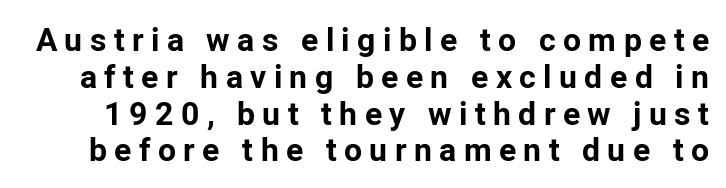
The image shows 32 px bold sans-serif type, upright; set tight line spacing (1.15x), unusually wide letter spacing (+0.23 em), not underlined; low stroke contrast and a medium x-height.
